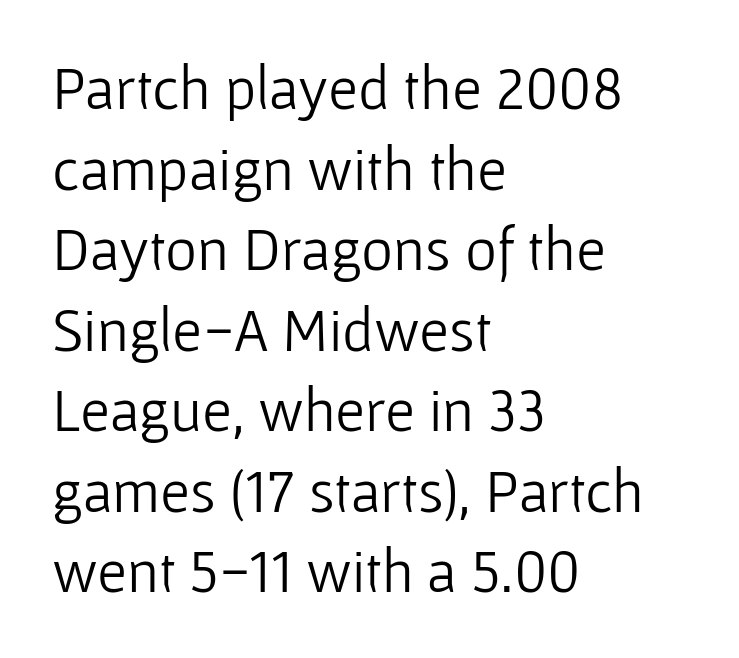
Q: Is the text bold? A: No.
Q: Is the text italic (slanted)? A: No, it is upright.
Q: Is the typeface a serif or a sans-serif typeface? A: Sans-serif.
Q: Is the text underlined? A: No.
Q: How is the paragraph aligned? A: Left-aligned.
Q: Is the spacing between letters normal or unusually wide? A: Normal.
Q: Is the spacing between lines tight, normal or loose? A: Normal.
Q: Width (condensed, normal, or wide)? A: Normal.
Q: Stroke contrast? A: Low.
Q: x-height? A: Medium.
Q: Monospaced? A: No.
